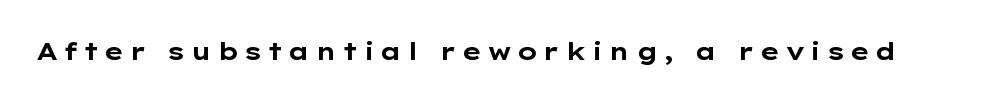
Q: Is the text bold? A: Yes.
Q: Is the text italic (slanted)? A: No, it is upright.
Q: Is the text underlined? A: No.
